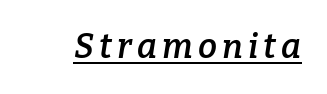
Q: Is the text bold? A: Semi-bold.
Q: Is the text italic (slanted)? A: Yes, it leans right by about 9 degrees.
Q: Is the typeface a serif or a sans-serif typeface? A: Serif.
Q: Is the text underlined? A: Yes.
Q: Width (condensed, normal, or wide)? A: Normal.
Q: Stroke contrast? A: Low.
Q: x-height? A: Medium.
Q: Monospaced? A: No.
